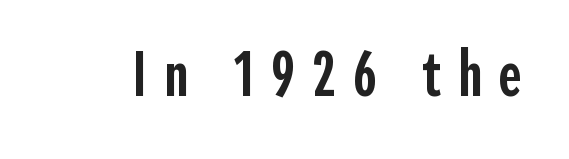
The image shows 64 px semibold, condensed sans-serif type, upright; set unusually wide letter spacing (+0.26 em), not underlined; a medium x-height.
